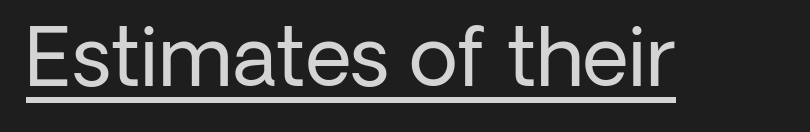
The image shows 80 px regular-weight sans-serif type, upright; set normal letter spacing, underlined; low stroke contrast and a medium x-height.
